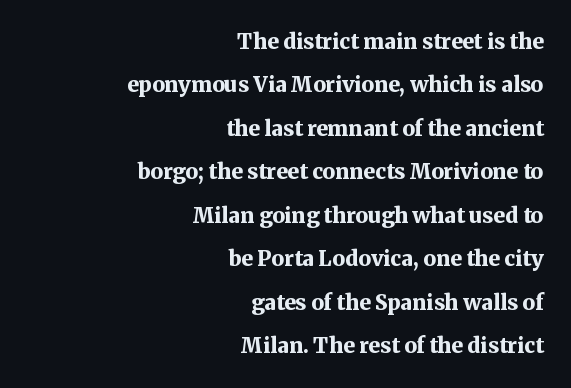
Q: Is the text bold? A: Yes.
Q: Is the text italic (slanted)? A: No, it is upright.
Q: Is the text underlined? A: No.
Q: How is the paragraph aligned? A: Right-aligned.
Q: Is the spacing between letters normal or unusually wide? A: Normal.
Q: Is the spacing between lines tight, normal or loose? A: Loose.
